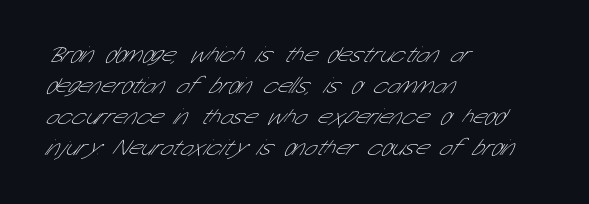
Q: Is the text bold? A: No.
Q: Is the text underlined? A: No.
Q: How is the paragraph aligned? A: Left-aligned.
Q: Is the spacing between letters normal or unusually wide? A: Normal.
Q: Is the spacing between lines tight, normal or loose? A: Normal.
